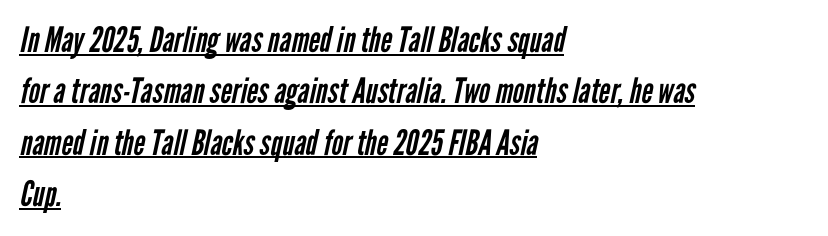
{"serif": "no", "bold": "no", "weight": "regular", "width": "condensed", "stroke_contrast": "low", "x_height": "medium", "monospaced": "no", "underline": "yes", "align": "left", "line_spacing": "normal", "line_spacing_ratio": 1.47, "letter_spacing": "normal", "letter_spacing_em": 0.0, "glyph_px": 35}
